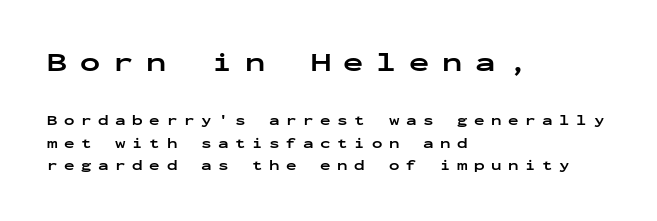
Q: Is the text bold? A: Yes.
Q: Is the text italic (slanted)? A: No, it is upright.
Q: Is the text underlined? A: No.
Q: How is the paragraph aligned? A: Left-aligned.
Q: Is the spacing between letters normal or unusually wide? A: Unusually wide.
Q: Is the spacing between lines tight, normal or loose? A: Normal.
Q: Which block of text is set in a larger size, the first (top) or the second (bottom)? A: The first (top) one.
